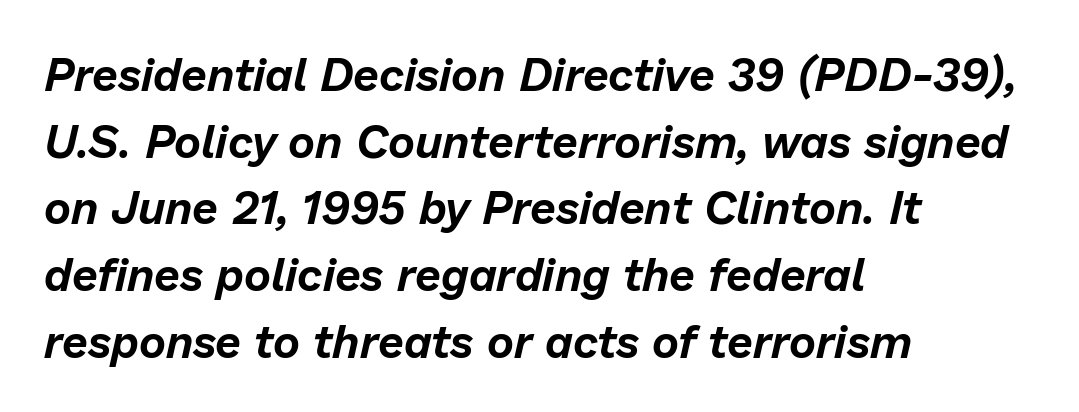
{"italic": "yes", "lean": "right", "slant_degrees": 13, "width": "normal", "stroke_contrast": "low", "x_height": "medium", "monospaced": "no", "underline": "no", "align": "left", "line_spacing": "normal", "line_spacing_ratio": 1.45, "letter_spacing": "normal", "letter_spacing_em": 0.0, "glyph_px": 46}
